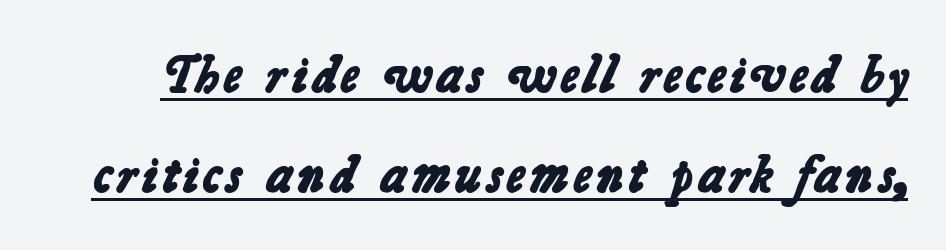
The image shows 53 px bold sans-serif type; set line spacing 1.88x, normal letter spacing, underlined; low stroke contrast and a medium x-height.
